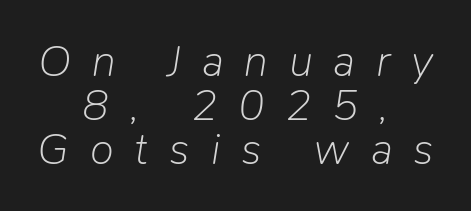
Q: Is the text bold? A: No.
Q: Is the text italic (slanted)? A: Yes, it leans right by about 9 degrees.
Q: Is the text underlined? A: No.
Q: How is the paragraph aligned? A: Centered.
Q: Is the spacing between letters normal or unusually wide? A: Unusually wide.
Q: Is the spacing between lines tight, normal or loose? A: Tight.
Q: Width (condensed, normal, or wide)? A: Normal.
Q: Stroke contrast? A: Low.
Q: x-height? A: Medium.
Q: Monospaced? A: No.
